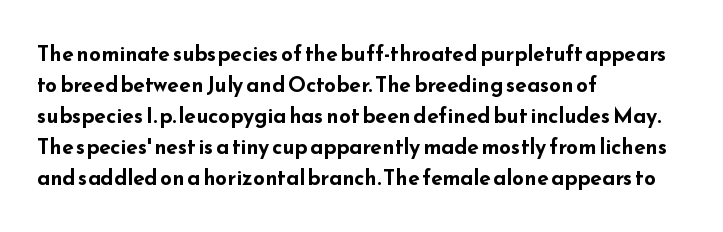
These lines keep a tight, regular rhythm from letter to letter. The typesetting leans heavy: a genuine bold. Line beginnings align vertically; line endings do not. If you drew a line through each stem, it would be perfectly vertical. Letters rest on an invisible, unmarked baseline.
